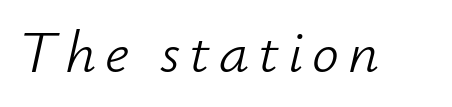
Clear beneath every line of the passage. The strokes carry an ordinary text weight at most. The face used here is proportionally spaced, like ordinary book or web type. If you drew a line through each stem, it would be angled.
